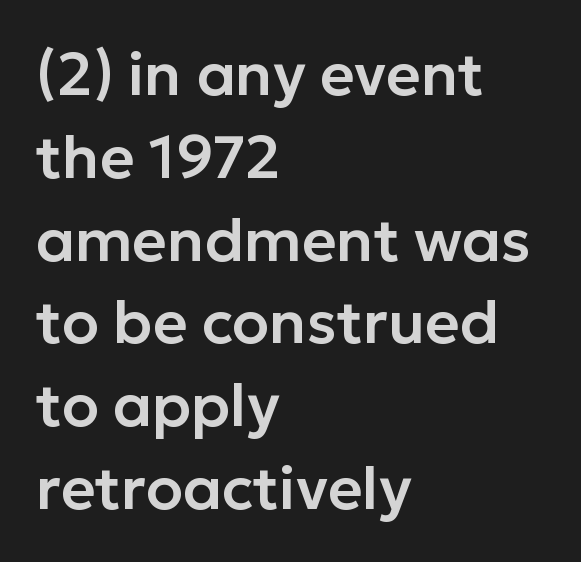
Character widths vary here, with narrow letters taking less room than wide ones. The words here are not underlined. The letters stand straight up with perfectly vertical stems. The rows are spaced the way most documents space them. The compositor pushed each line to the left boundary. There is no visible air inserted between adjacent glyphs.
